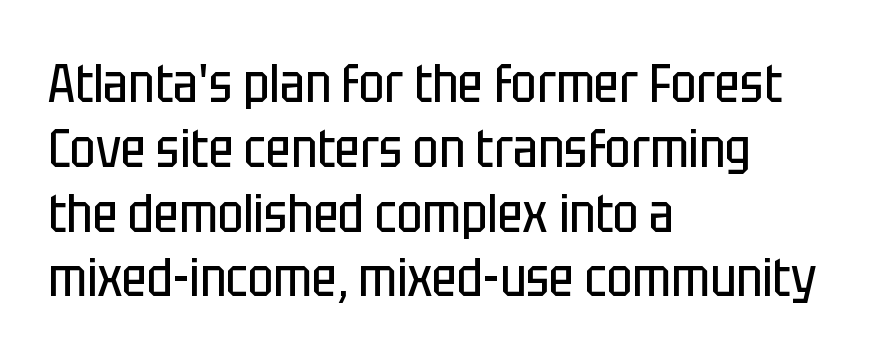
Q: Is the text bold? A: No.
Q: Is the text italic (slanted)? A: No, it is upright.
Q: Is the typeface a serif or a sans-serif typeface? A: Sans-serif.
Q: Is the text underlined? A: No.
Q: How is the paragraph aligned? A: Left-aligned.
Q: Is the spacing between letters normal or unusually wide? A: Normal.
Q: Width (condensed, normal, or wide)? A: Condensed.
Q: Stroke contrast? A: Low.
Q: x-height? A: Large.
Q: Monospaced? A: No.
